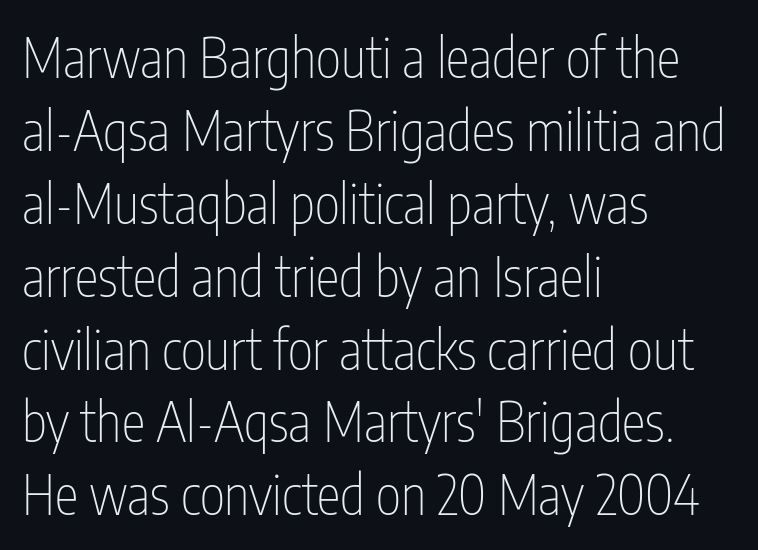
The image shows 54 px thin, condensed sans-serif type, upright; set left-aligned, normal line spacing (1.35x), normal letter spacing, not underlined; low stroke contrast and a medium x-height.
